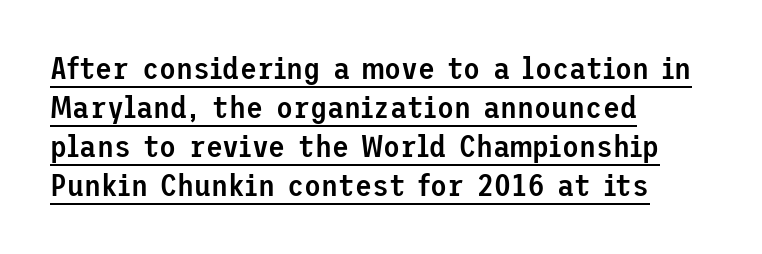
{"serif": "no", "italic": "no", "bold": "semi", "weight": "semibold", "width": "normal", "stroke_contrast": "low", "x_height": "medium", "underline": "yes", "align": "left", "line_spacing": "normal", "line_spacing_ratio": 1.26, "letter_spacing": "normal", "letter_spacing_em": 0.0, "glyph_px": 31}
